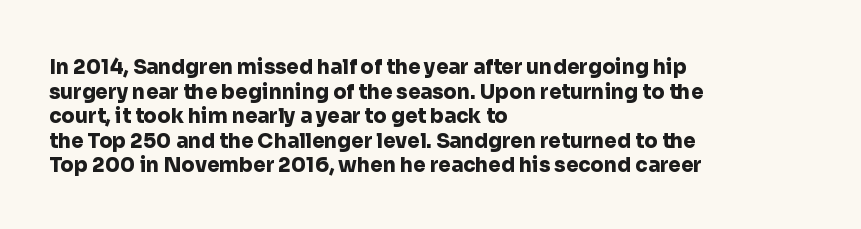
{"italic": "no", "bold": "yes", "underline": "no", "align": "left", "line_spacing_ratio": 1.23, "letter_spacing": "normal", "letter_spacing_em": 0.0, "glyph_px": 20}
